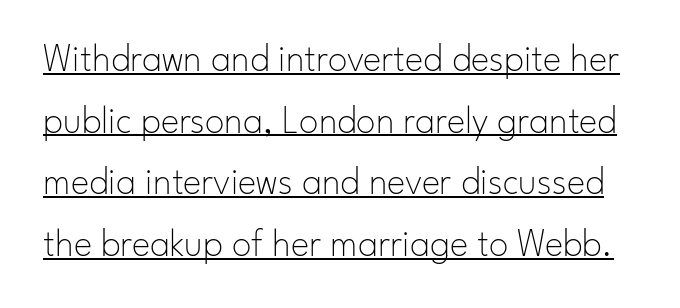
Q: Is the text bold? A: No.
Q: Is the text italic (slanted)? A: No, it is upright.
Q: Is the typeface a serif or a sans-serif typeface? A: Sans-serif.
Q: Is the text underlined? A: Yes.
Q: Is the spacing between letters normal or unusually wide? A: Normal.
Q: Is the spacing between lines tight, normal or loose? A: Normal.
Q: Width (condensed, normal, or wide)? A: Normal.
Q: Stroke contrast? A: Low.
Q: x-height? A: Small.
Q: Monospaced? A: No.
